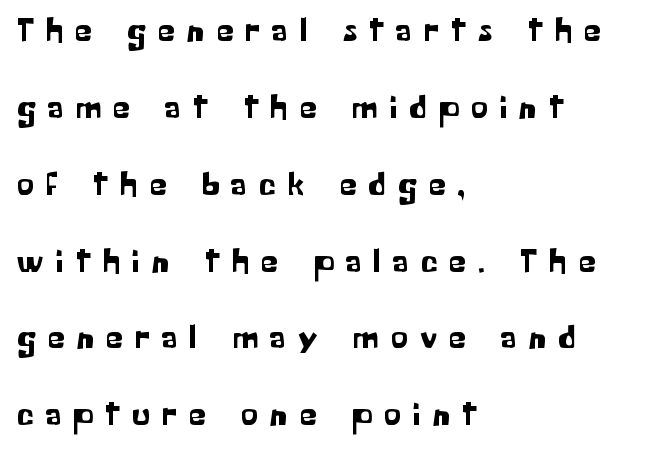
Q: Is the text italic (slanted)? A: No, it is upright.
Q: Is the typeface a serif or a sans-serif typeface? A: Sans-serif.
Q: Is the text underlined? A: No.
Q: How is the paragraph aligned? A: Left-aligned.
Q: Is the spacing between letters normal or unusually wide? A: Unusually wide.
Q: Is the spacing between lines tight, normal or loose? A: Loose.
Q: Width (condensed, normal, or wide)? A: Normal.
Q: Stroke contrast? A: Low.
Q: x-height? A: Medium.
Q: Monospaced? A: No.
